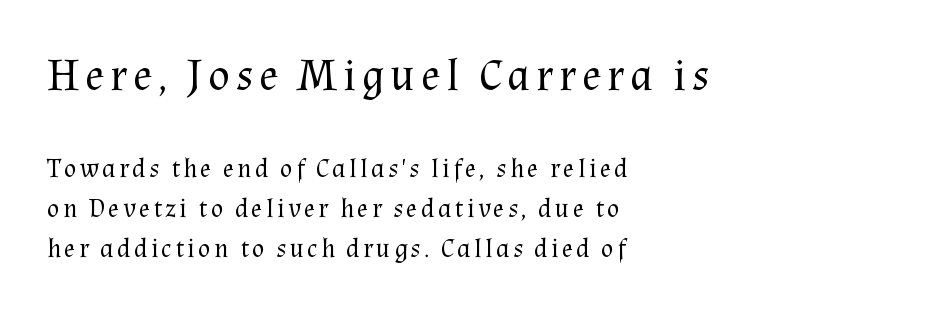
{"italic": "no", "bold": "no", "weight": "regular", "width": "normal", "stroke_contrast": "medium", "x_height": "medium", "monospaced": "no", "underline": "no", "align": "left", "line_spacing": "normal", "line_spacing_ratio": 1.54, "larger_block": "first", "size_ratio": 1.73, "glyph_px": 45}
